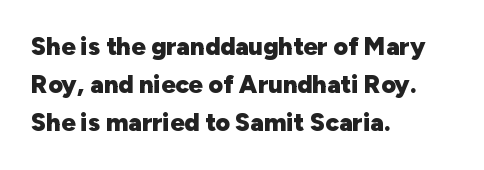
Q: Is the text bold? A: Yes.
Q: Is the text italic (slanted)? A: No, it is upright.
Q: Is the text underlined? A: No.
Q: How is the paragraph aligned? A: Left-aligned.
Q: Is the spacing between letters normal or unusually wide? A: Normal.
Q: Is the spacing between lines tight, normal or loose? A: Normal.
